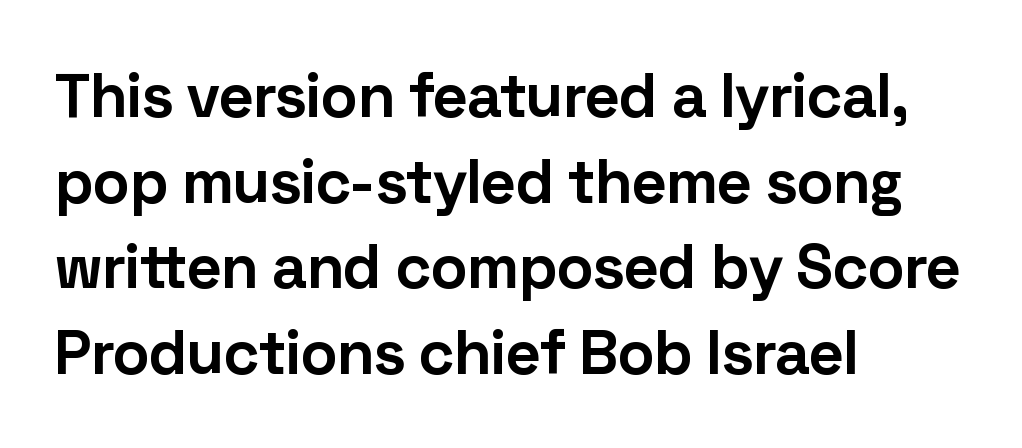
Q: Is the text bold? A: Yes.
Q: Is the text italic (slanted)? A: No, it is upright.
Q: Is the typeface a serif or a sans-serif typeface? A: Sans-serif.
Q: Is the text underlined? A: No.
Q: How is the paragraph aligned? A: Left-aligned.
Q: Is the spacing between letters normal or unusually wide? A: Normal.
Q: Is the spacing between lines tight, normal or loose? A: Normal.
Q: Width (condensed, normal, or wide)? A: Normal.
Q: Stroke contrast? A: Low.
Q: x-height? A: Medium.
Q: Monospaced? A: No.
